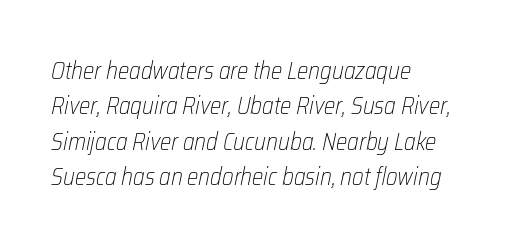
Q: Is the text bold? A: No.
Q: Is the text italic (slanted)? A: Yes, it leans right by about 12 degrees.
Q: Is the text underlined? A: No.
Q: How is the paragraph aligned? A: Left-aligned.
Q: Is the spacing between letters normal or unusually wide? A: Normal.
Q: Is the spacing between lines tight, normal or loose? A: Normal.
